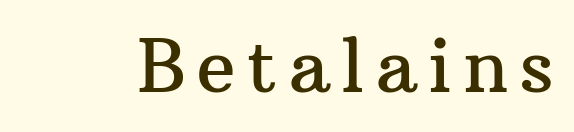
{"serif": "yes", "italic": "no", "width": "normal", "stroke_contrast": "medium", "x_height": "medium", "monospaced": "no", "underline": "no", "glyph_px": 73}
